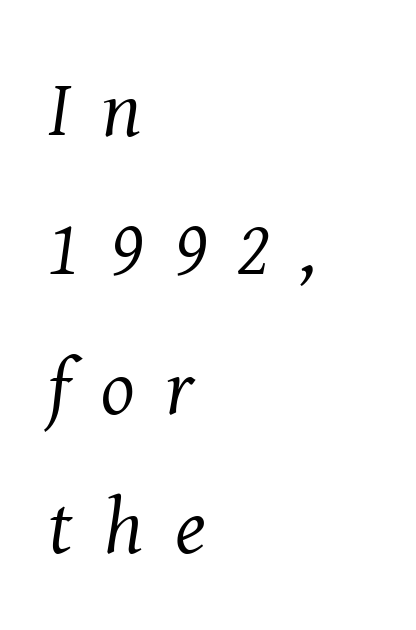
The image shows 79 px regular-weight serif type, italic (leaning right); set left-aligned, line spacing 1.76x, unusually wide letter spacing (+0.4 em), not underlined; medium stroke contrast and a medium x-height.
